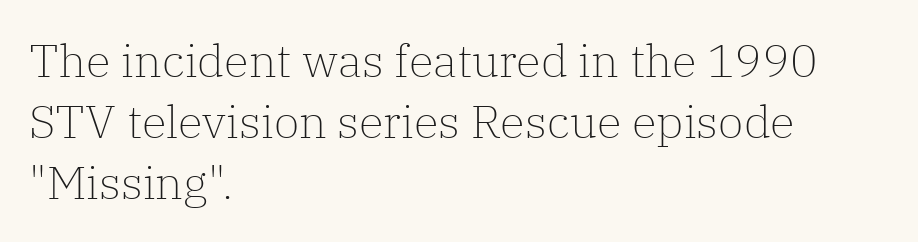
Q: Is the text bold? A: No.
Q: Is the text italic (slanted)? A: No, it is upright.
Q: Is the typeface a serif or a sans-serif typeface? A: Serif.
Q: Is the text underlined? A: No.
Q: How is the paragraph aligned? A: Left-aligned.
Q: Is the spacing between letters normal or unusually wide? A: Normal.
Q: Is the spacing between lines tight, normal or loose? A: Normal.
Q: Width (condensed, normal, or wide)? A: Normal.
Q: Stroke contrast? A: Low.
Q: x-height? A: Medium.
Q: Monospaced? A: No.
